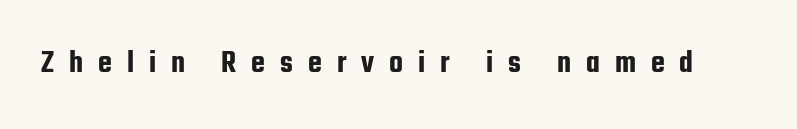
The glyphs are unaccompanied by any horizontal stroke below them. Looks like regular typesetting: each glyph gets only the width it needs. Inter-character spacing is expanded well beyond the font's built-in metrics. The axis of the letterforms is exactly vertical.
